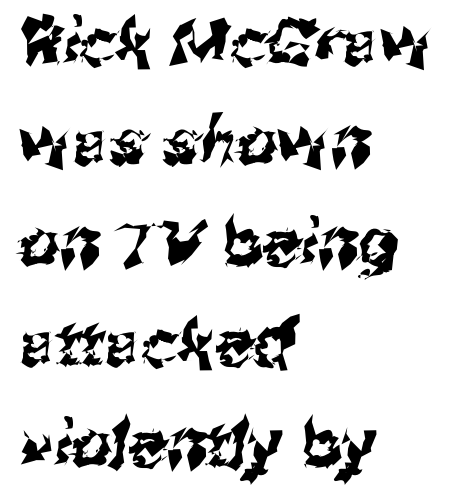
The rendering keeps characters at their native spacing. This rendering features lettering with no underline. Is there much room between lines? A standard amount, neither cramped nor airy. Do the characters align in a grid? No, the font is proportional. Line starts are locked; line ends wander.
